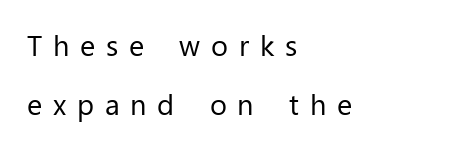
Q: Is the text bold? A: No.
Q: Is the text italic (slanted)? A: No, it is upright.
Q: Is the typeface a serif or a sans-serif typeface? A: Sans-serif.
Q: Is the text underlined? A: No.
Q: How is the paragraph aligned? A: Left-aligned.
Q: Is the spacing between letters normal or unusually wide? A: Unusually wide.
Q: Is the spacing between lines tight, normal or loose? A: Loose.
Q: Width (condensed, normal, or wide)? A: Normal.
Q: Stroke contrast? A: Low.
Q: x-height? A: Medium.
Q: Monospaced? A: No.
